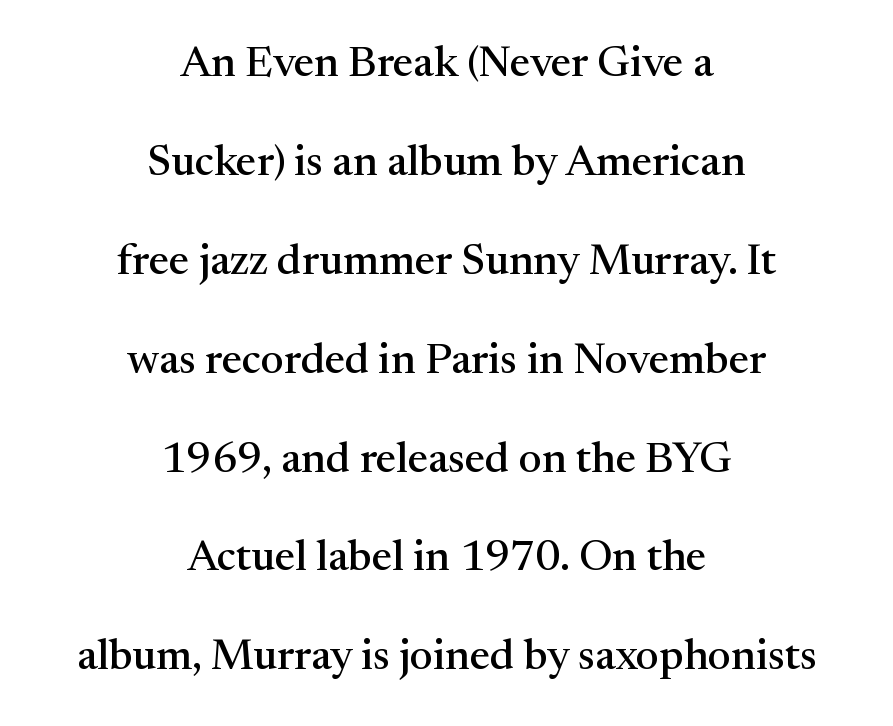
Q: Is the text italic (slanted)? A: No, it is upright.
Q: Is the typeface a serif or a sans-serif typeface? A: Serif.
Q: Is the text underlined? A: No.
Q: How is the paragraph aligned? A: Centered.
Q: Is the spacing between letters normal or unusually wide? A: Normal.
Q: Is the spacing between lines tight, normal or loose? A: Loose.
Q: Width (condensed, normal, or wide)? A: Normal.
Q: Stroke contrast? A: Medium.
Q: x-height? A: Medium.
Q: Monospaced? A: No.
